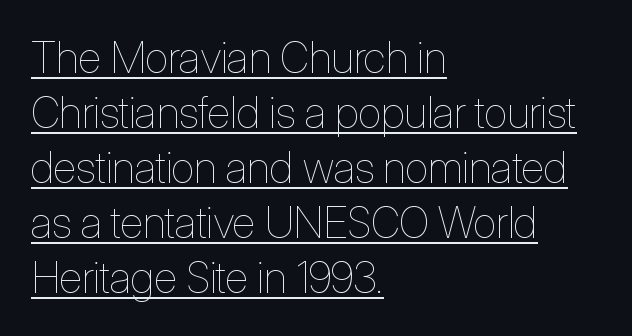
{"italic": "no", "bold": "no", "weight": "thin", "width": "condensed", "stroke_contrast": "low", "x_height": "medium", "monospaced": "no", "underline": "yes", "align": "left", "line_spacing": "normal", "line_spacing_ratio": 1.28, "letter_spacing": "normal", "letter_spacing_em": 0.0, "glyph_px": 43}
